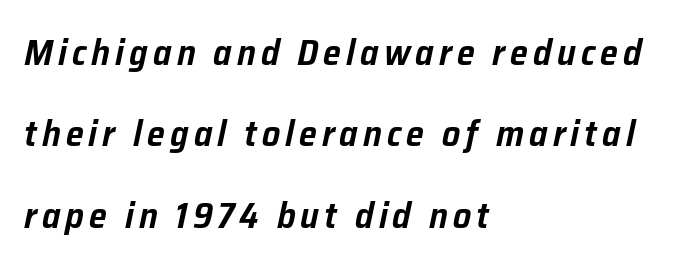
{"italic": "yes", "lean": "right", "slant_degrees": 12, "width": "normal", "stroke_contrast": "low", "x_height": "medium", "monospaced": "no", "underline": "no", "align": "left", "line_spacing": "loose", "line_spacing_ratio": 2.26, "glyph_px": 36}
